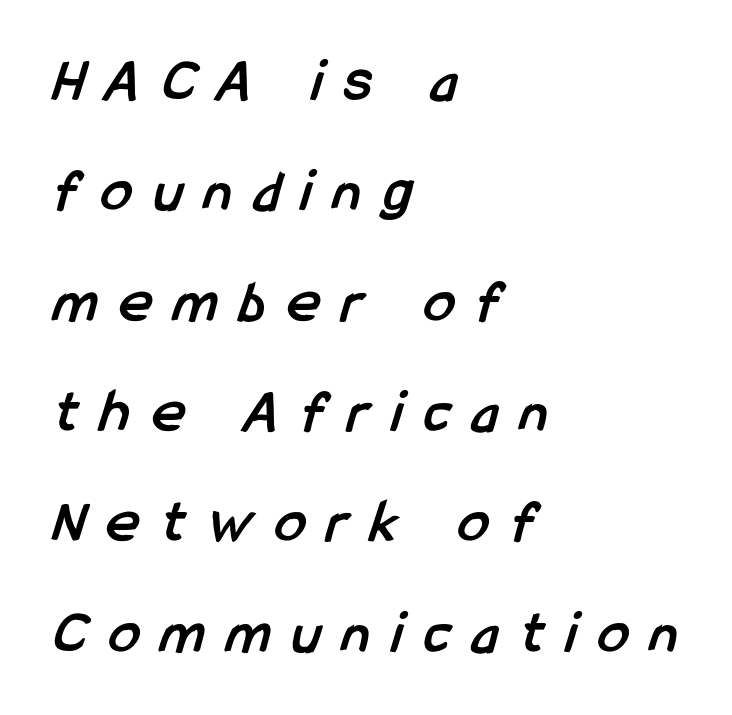
{"serif": "no", "bold": "yes", "weight": "semibold", "width": "condensed", "stroke_contrast": "low", "x_height": "medium", "monospaced": "no", "underline": "no", "align": "left", "line_spacing_ratio": 1.78, "letter_spacing": "wide", "letter_spacing_em": 0.36, "glyph_px": 62}
